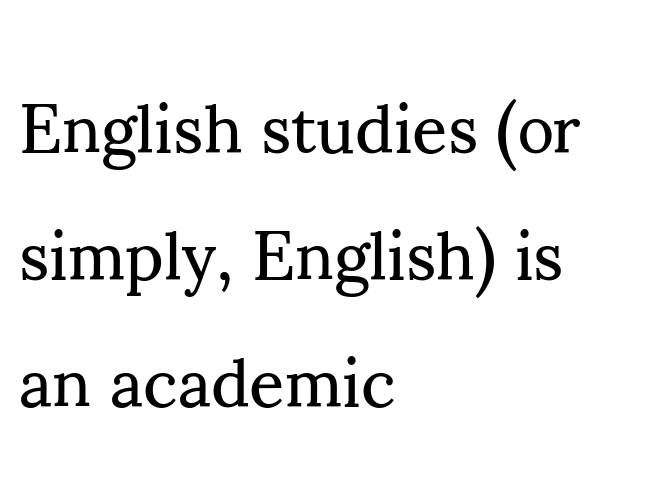
Plain, unruled lines of type. Proportional: the letters do not fall into vertical columns. Is the stroke heavy? The answer is a plain regular-or-lighter. Caption: standard tracking, unaltered. Style check: upright.
